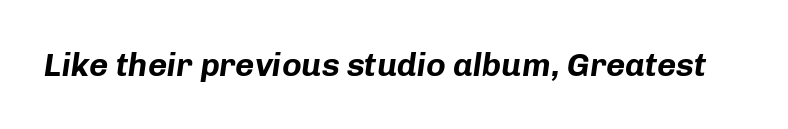
The image shows 33 px bold type, italic (leaning right); set normal letter spacing, not underlined; low stroke contrast and a medium x-height.
